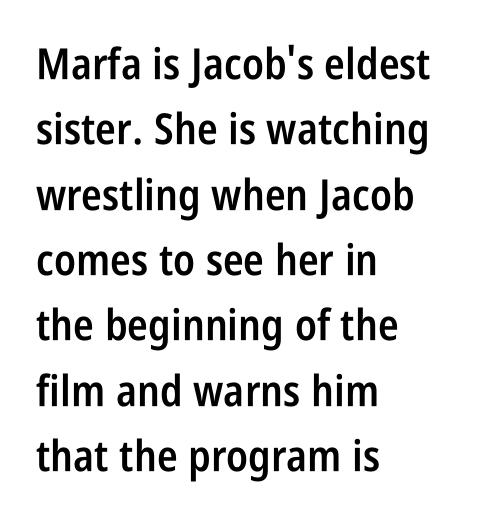
{"serif": "no", "italic": "no", "bold": "semi", "weight": "semibold", "width": "condensed", "stroke_contrast": "low", "x_height": "large", "monospaced": "no", "underline": "no", "align": "left", "line_spacing": "normal", "line_spacing_ratio": 1.52, "letter_spacing": "normal", "letter_spacing_em": 0.0, "glyph_px": 43}
